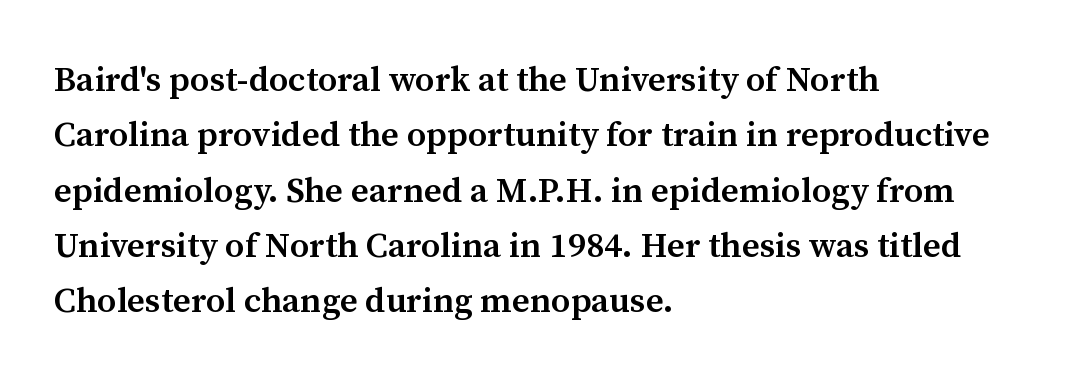
Q: Is the text bold? A: Semi-bold.
Q: Is the text italic (slanted)? A: No, it is upright.
Q: Is the typeface a serif or a sans-serif typeface? A: Serif.
Q: Is the text underlined? A: No.
Q: How is the paragraph aligned? A: Left-aligned.
Q: Is the spacing between letters normal or unusually wide? A: Normal.
Q: Is the spacing between lines tight, normal or loose? A: Normal.
Q: Width (condensed, normal, or wide)? A: Normal.
Q: Stroke contrast? A: Medium.
Q: x-height? A: Medium.
Q: Monospaced? A: No.
